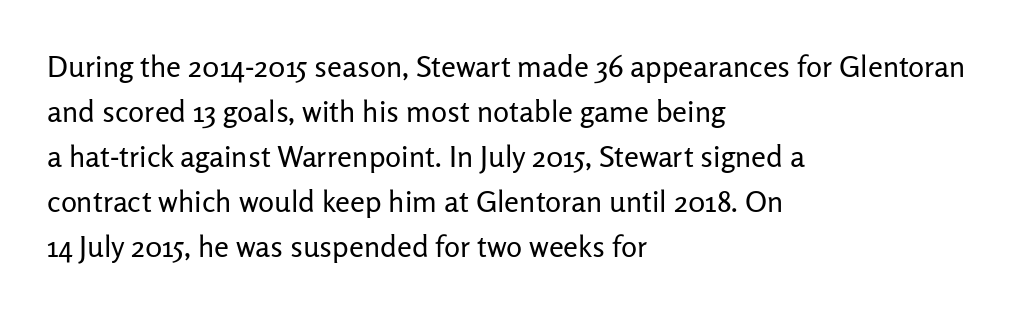
The image shows 30 px regular-weight sans-serif type, upright; set left-aligned, normal line spacing (1.5x), normal letter spacing, not underlined; low stroke contrast and a medium x-height.
